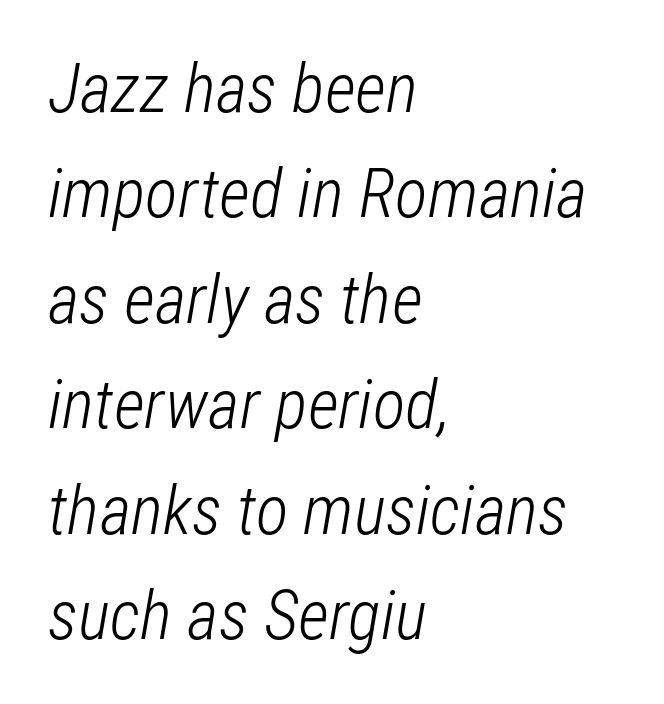
Normally led — the rows are evenly, conventionally spaced. This is oblique type, the kind used for emphasis or titles. Does the copy run flush right? No — it runs flush left. The passage shown is typed in a proportional face where columns would drift. Underline: absent.
